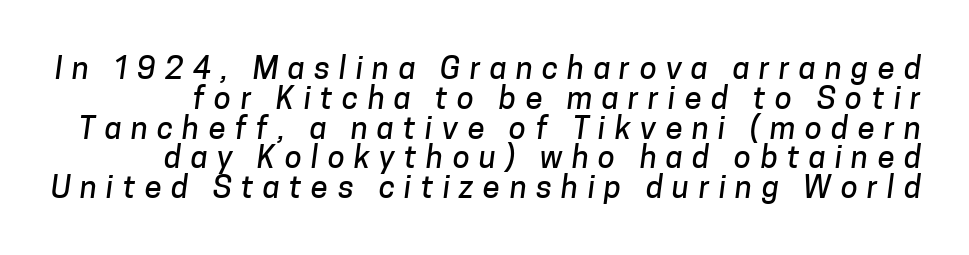
{"serif": "no", "width": "normal", "stroke_contrast": "low", "x_height": "medium", "monospaced": "no", "underline": "no", "line_spacing": "tight", "line_spacing_ratio": 0.96, "letter_spacing": "wide", "letter_spacing_em": 0.3, "glyph_px": 31}
